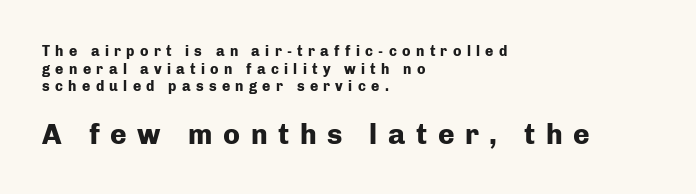
Q: Is the text bold? A: Yes.
Q: Is the text italic (slanted)? A: No, it is upright.
Q: Is the typeface a serif or a sans-serif typeface? A: Sans-serif.
Q: Is the text underlined? A: No.
Q: How is the paragraph aligned? A: Left-aligned.
Q: Is the spacing between letters normal or unusually wide? A: Unusually wide.
Q: Is the spacing between lines tight, normal or loose? A: Normal.
Q: Which block of text is set in a larger size, the first (top) or the second (bottom)? A: The second (bottom) one.
Q: Width (condensed, normal, or wide)? A: Normal.
Q: Stroke contrast? A: Low.
Q: x-height? A: Medium.
Q: Monospaced? A: No.
